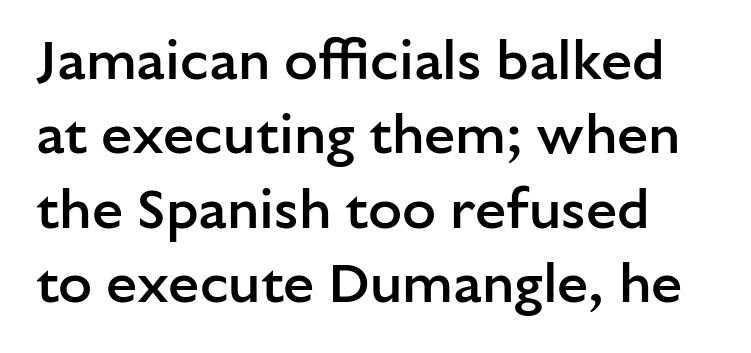
{"serif": "no", "italic": "no", "bold": "semi", "weight": "semibold", "width": "normal", "stroke_contrast": "low", "x_height": "medium", "monospaced": "no", "underline": "no", "line_spacing": "normal", "line_spacing_ratio": 1.33, "letter_spacing": "normal", "letter_spacing_em": 0.0, "glyph_px": 56}
